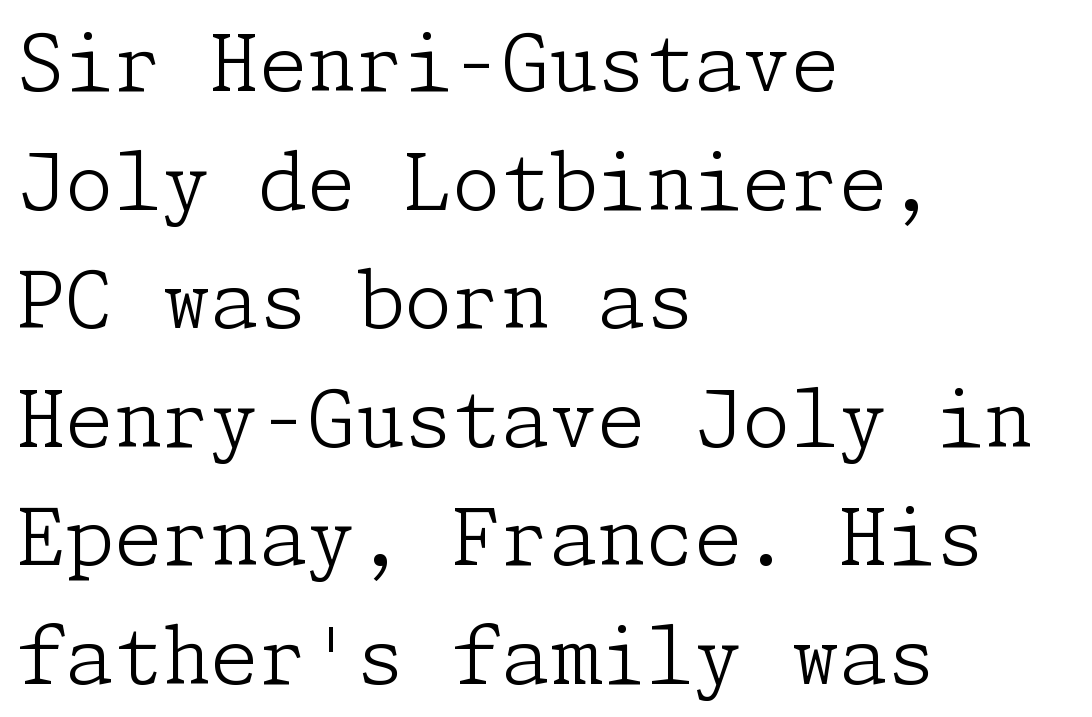
The passage shown is not underscored anywhere. Students, note that the glyphs here touch the page at normal intervals. Quick note: interline space is typical. The passage shown is not bold in any degree. Are there feet on the stems? There are — it's a serif. Line starts are locked; line ends wander.
